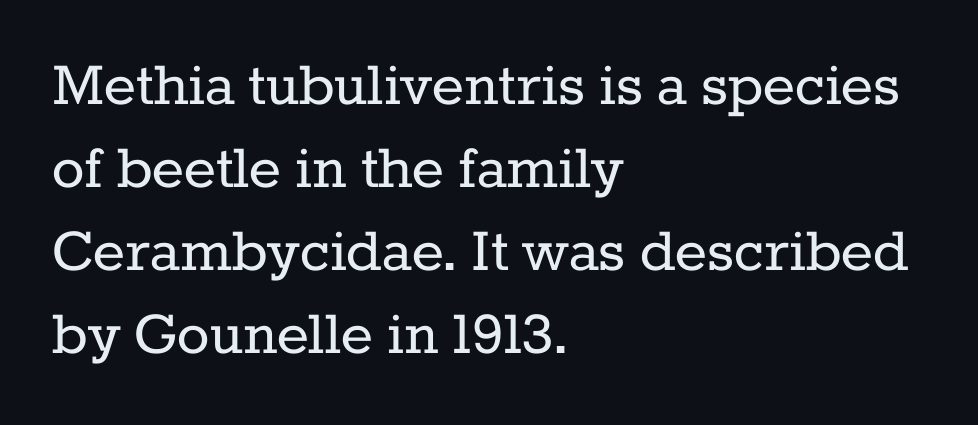
Q: Is the text bold? A: No.
Q: Is the text italic (slanted)? A: No, it is upright.
Q: Is the typeface a serif or a sans-serif typeface? A: Serif.
Q: Is the text underlined? A: No.
Q: How is the paragraph aligned? A: Left-aligned.
Q: Is the spacing between letters normal or unusually wide? A: Normal.
Q: Width (condensed, normal, or wide)? A: Normal.
Q: Stroke contrast? A: Low.
Q: x-height? A: Medium.
Q: Monospaced? A: No.
